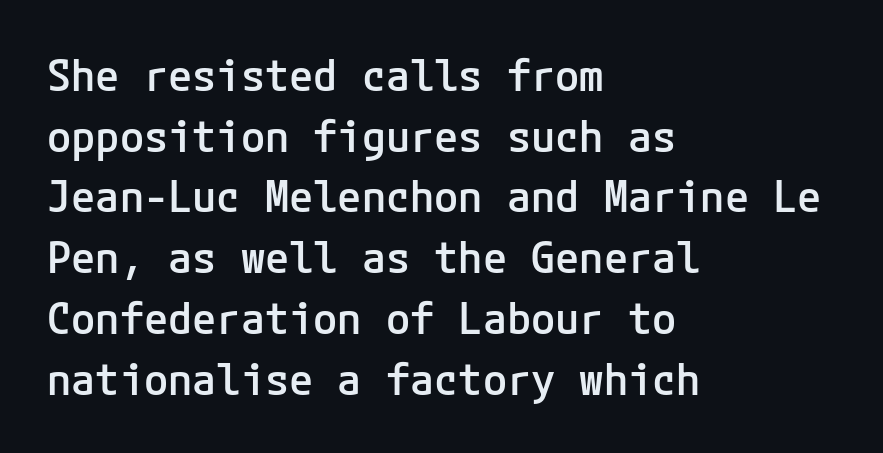
The image shows 44 px semibold sans-serif type, upright; set left-aligned, normal line spacing (1.38x), normal letter spacing, not underlined; low stroke contrast and a medium x-height.
